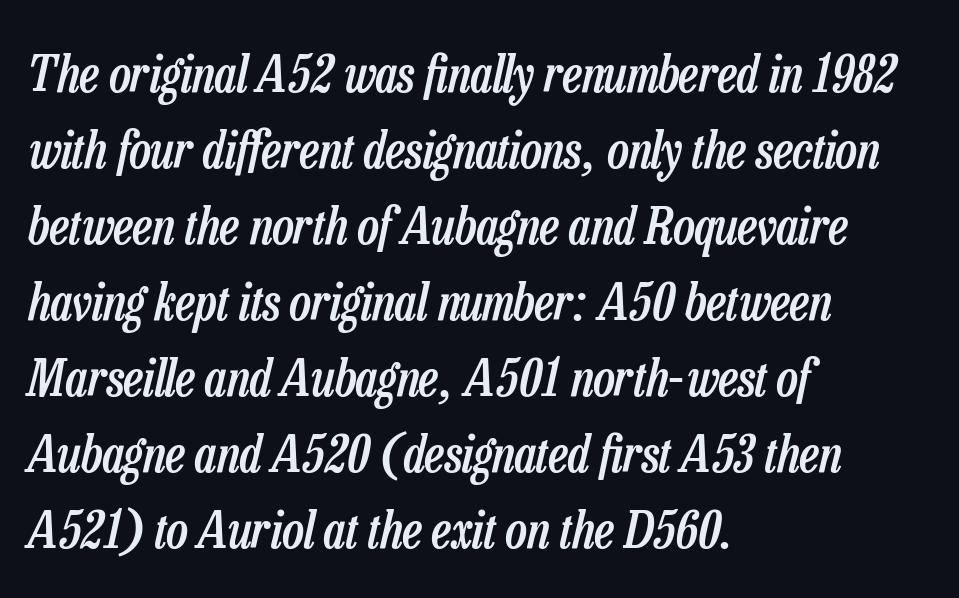
The image shows 51 px semibold, condensed type, italic (leaning right); set left-aligned, normal line spacing (1.49x), normal letter spacing, not underlined; low stroke contrast and a medium x-height.
